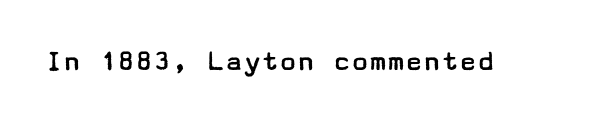
The image shows 30 px regular-weight, wide sans-serif type, upright; set normal letter spacing, not underlined; low stroke contrast and a medium x-height.
